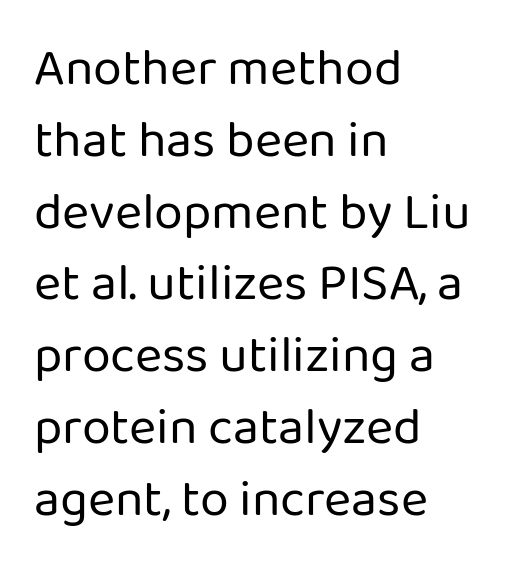
The compositor pushed each line to the left boundary. You can tell it's not italic because the verticals are truly vertical. This rendering features lettering with no underline. One glance says typical: line gaps are just what's usual.
